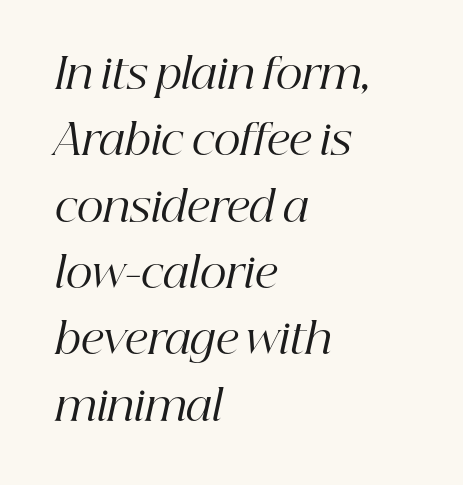
The image shows 42 px regular-weight serif type, italic (leaning right); set left-aligned, normal line spacing (1.58x), normal letter spacing, not underlined; high stroke contrast and a medium x-height.
